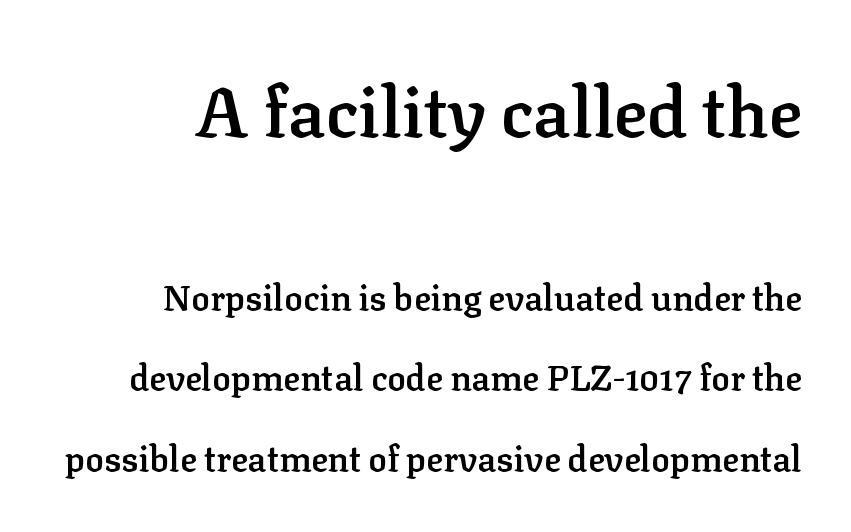
{"serif": "yes", "italic": "no", "bold": "semi", "weight": "semibold", "width": "normal", "stroke_contrast": "low", "x_height": "medium", "monospaced": "no", "underline": "no", "align": "right", "line_spacing": "loose", "line_spacing_ratio": 2.3, "letter_spacing": "normal", "letter_spacing_em": 0.0, "larger_block": "first", "size_ratio": 2.0, "glyph_px": 70}
